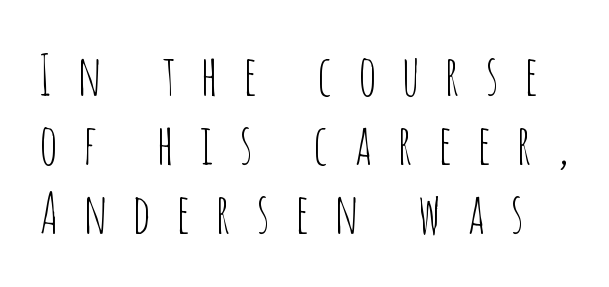
The image shows 56 px thin, condensed sans-serif type, upright; set line spacing 1.23x, unusually wide letter spacing (+0.46 em), not underlined; low stroke contrast and a large x-height.
